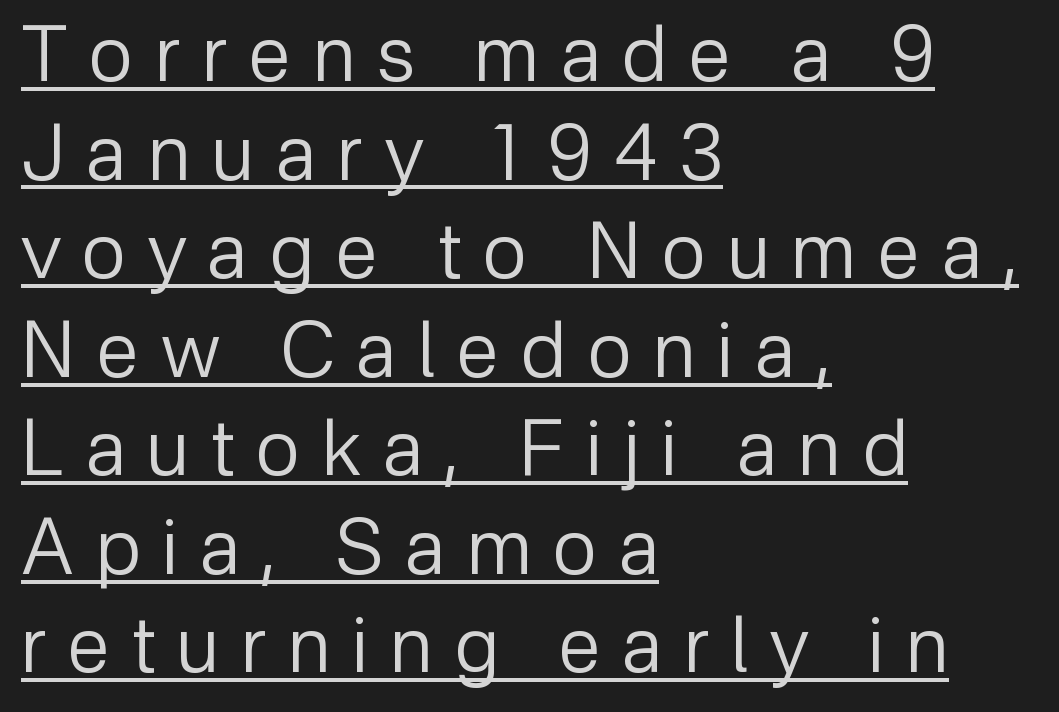
Q: Is the text bold? A: No.
Q: Is the text italic (slanted)? A: No, it is upright.
Q: Is the typeface a serif or a sans-serif typeface? A: Sans-serif.
Q: Is the text underlined? A: Yes.
Q: How is the paragraph aligned? A: Left-aligned.
Q: Is the spacing between letters normal or unusually wide? A: Unusually wide.
Q: Is the spacing between lines tight, normal or loose? A: Normal.
Q: Width (condensed, normal, or wide)? A: Normal.
Q: Stroke contrast? A: Low.
Q: x-height? A: Medium.
Q: Monospaced? A: No.
